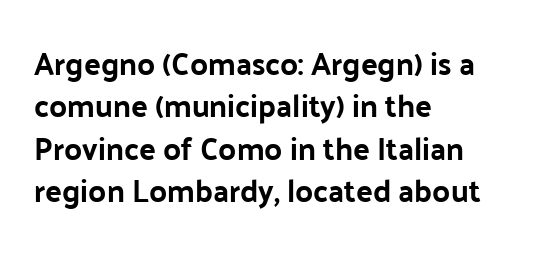
The image shows 31 px sans-serif type, upright; set left-aligned, normal line spacing (1.37x), normal letter spacing, not underlined; low stroke contrast and a medium x-height.
